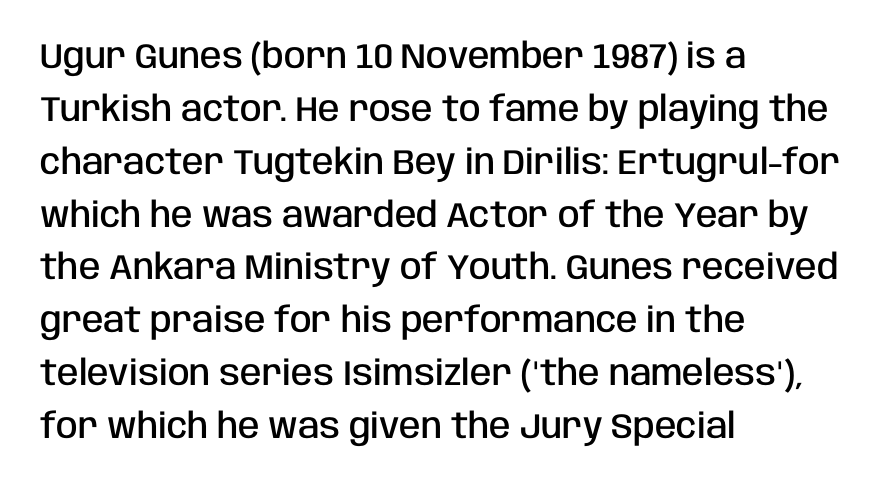
Does the type have serifs? No, each stem ends abruptly. It's the straight-up-and-down kind of type. The letterforms sit shoulder to shoulder at normal distance. Each row of text sits above clean, open space.
